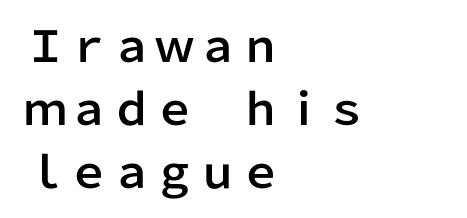
The image shows 43 px sans-serif type, upright; set left-aligned, normal line spacing (1.46x), normal letter spacing, not underlined; low stroke contrast and a medium x-height.
